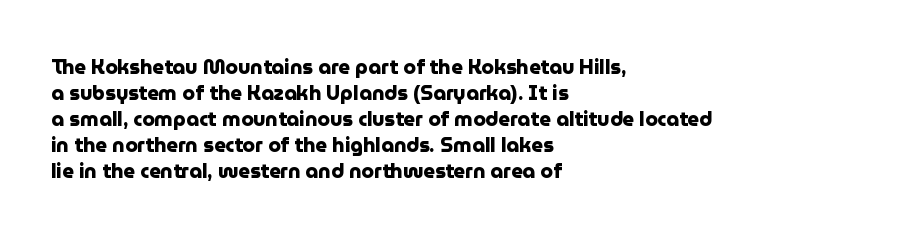
Q: Is the text bold? A: Yes.
Q: Is the text italic (slanted)? A: No, it is upright.
Q: Is the text underlined? A: No.
Q: How is the paragraph aligned? A: Left-aligned.
Q: Is the spacing between letters normal or unusually wide? A: Normal.
Q: Is the spacing between lines tight, normal or loose? A: Normal.
